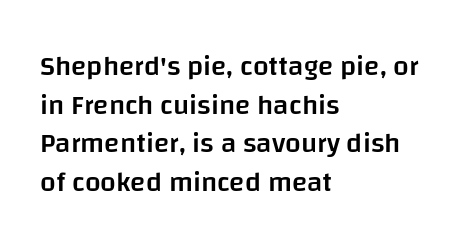
Upright lettering throughout. Short note: letters normally spaced. A student would call this left alignment; a typographer would say flush left, rag right. A sans-serif font was chosen for this passage. Just letters on the line, the space beneath them empty. Note the varied advance widths — an 'i' is clearly narrower than an 'm'.
